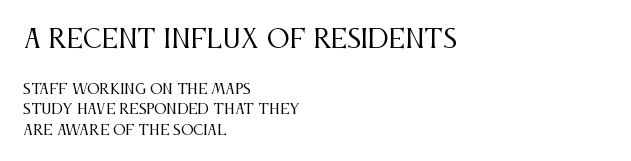
Q: Is the text bold? A: No.
Q: Is the text italic (slanted)? A: No, it is upright.
Q: Is the text underlined? A: No.
Q: How is the paragraph aligned? A: Left-aligned.
Q: Is the spacing between letters normal or unusually wide? A: Normal.
Q: Is the spacing between lines tight, normal or loose? A: Normal.
Q: Which block of text is set in a larger size, the first (top) or the second (bottom)? A: The first (top) one.
